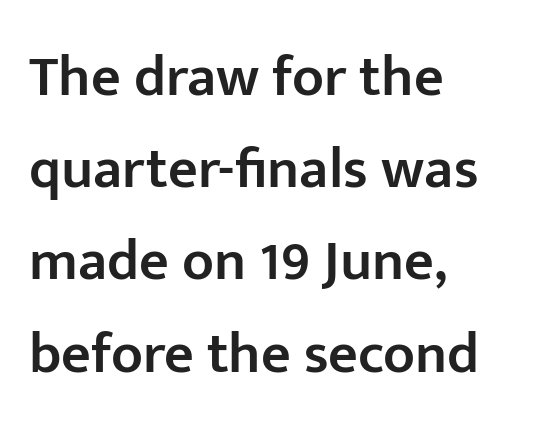
{"serif": "no", "italic": "no", "bold": "semi", "weight": "semibold", "width": "normal", "stroke_contrast": "low", "x_height": "medium", "monospaced": "no", "underline": "no", "align": "left", "line_spacing": "normal", "line_spacing_ratio": 1.59, "letter_spacing": "normal", "letter_spacing_em": 0.0, "glyph_px": 58}
